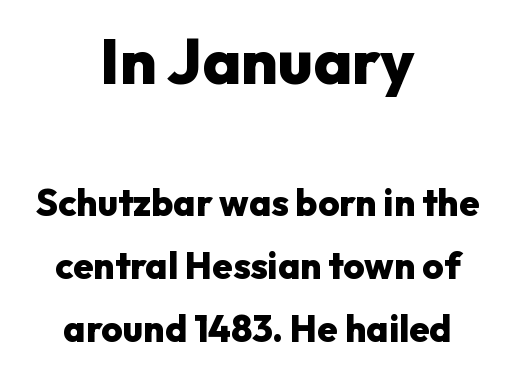
{"serif": "no", "italic": "no", "bold": "yes", "weight": "heavy", "width": "normal", "stroke_contrast": "low", "x_height": "medium", "monospaced": "no", "underline": "no", "align": "center", "line_spacing": "normal", "line_spacing_ratio": 1.7, "letter_spacing": "normal", "letter_spacing_em": 0.0, "larger_block": "first", "size_ratio": 1.73, "glyph_px": 64}
